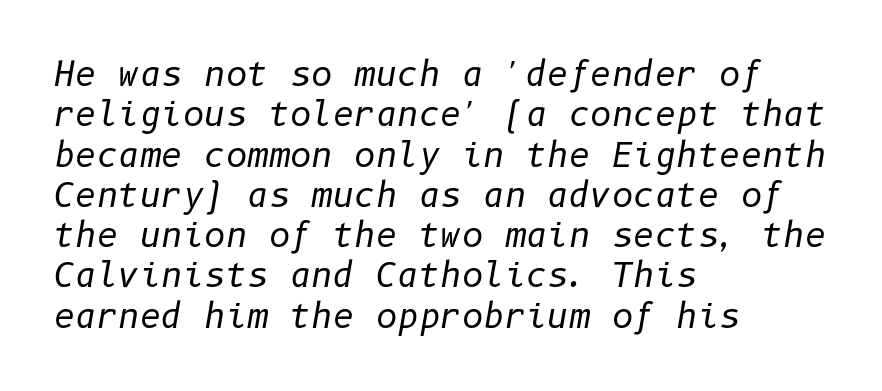
{"italic": "yes", "lean": "right", "slant_degrees": 10, "bold": "no", "weight": "regular", "width": "normal", "stroke_contrast": "low", "x_height": "medium", "underline": "no", "align": "left", "line_spacing_ratio": 1.22, "letter_spacing": "normal", "letter_spacing_em": 0.0, "glyph_px": 33}
